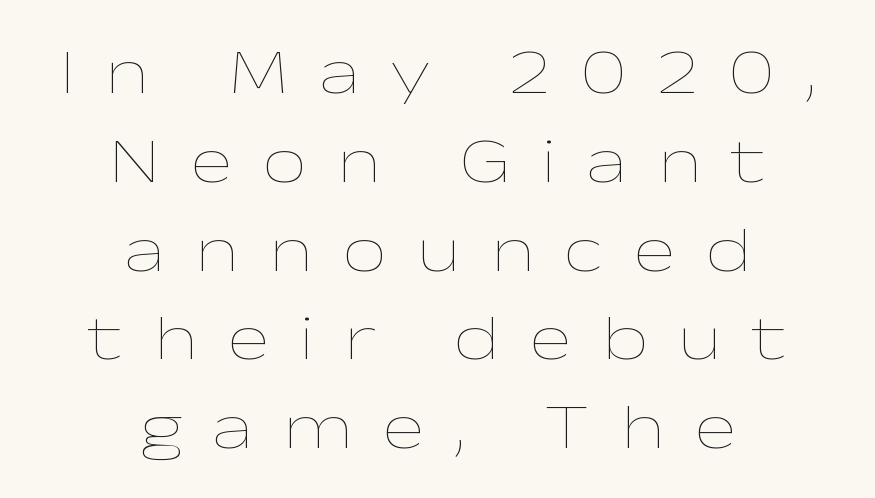
Nothing heavy about these letters — not bold at all. In CSS terms this would be text-align: center. Varying glyph widths throughout — classic text-font behaviour. A typesetter would mark this as roman, not italic. The face used here is rendered with a markedly widened letterfit.
